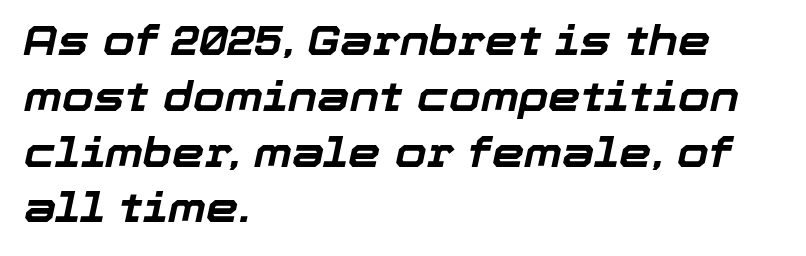
{"italic": "yes", "lean": "right", "slant_degrees": 12, "bold": "yes", "weight": "bold", "width": "normal", "stroke_contrast": "low", "x_height": "medium", "monospaced": "no", "underline": "no", "align": "left", "line_spacing": "normal", "line_spacing_ratio": 1.36, "letter_spacing": "normal", "letter_spacing_em": 0.0, "glyph_px": 41}
